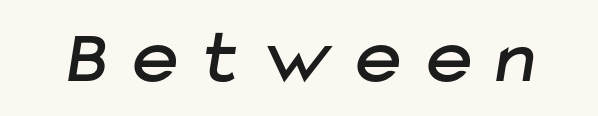
The image shows 77 px sans-serif type; set unusually wide letter spacing (+0.33 em), not underlined; low stroke contrast and a medium x-height.
